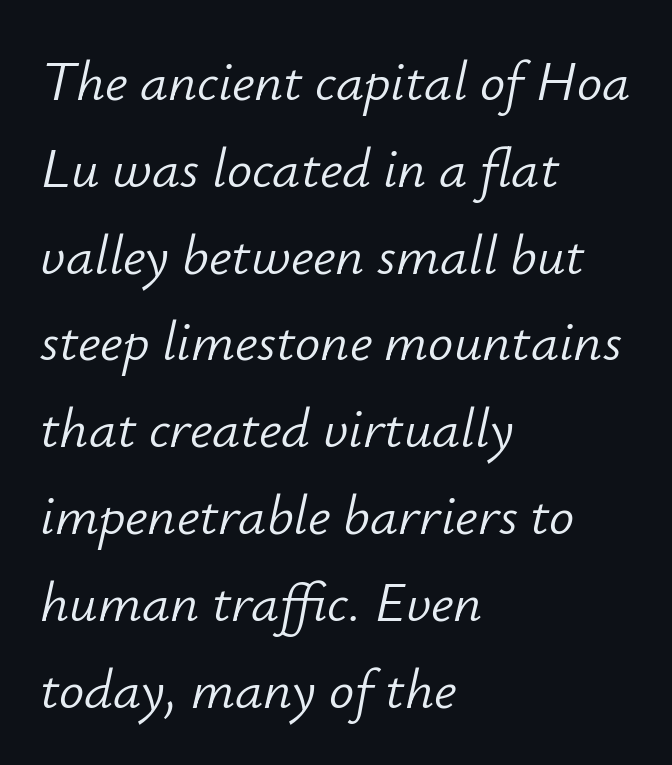
Q: Is the text bold? A: No.
Q: Is the text italic (slanted)? A: Yes, it leans right by about 12 degrees.
Q: Is the text underlined? A: No.
Q: How is the paragraph aligned? A: Left-aligned.
Q: Is the spacing between letters normal or unusually wide? A: Normal.
Q: Is the spacing between lines tight, normal or loose? A: Normal.
Q: Width (condensed, normal, or wide)? A: Normal.
Q: Stroke contrast? A: Low.
Q: x-height? A: Small.
Q: Monospaced? A: No.
